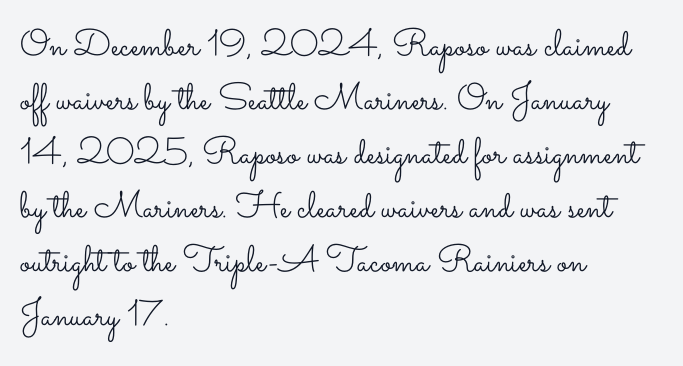
Each letter keeps its own natural width here, so spacing adapts to shape. Successive baselines arrive at the customary interval. Here the glyphs are tracked normally, forming tight word shapes. The letters look calm and open, with moderate or lighter stems.
